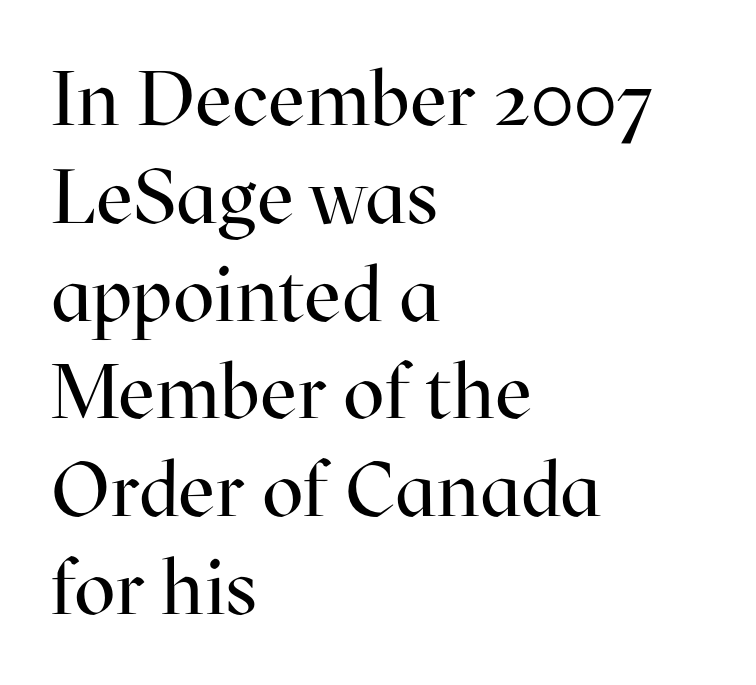
Q: Is the text bold? A: No.
Q: Is the text italic (slanted)? A: No, it is upright.
Q: Is the typeface a serif or a sans-serif typeface? A: Serif.
Q: Is the text underlined? A: No.
Q: How is the paragraph aligned? A: Left-aligned.
Q: Is the spacing between letters normal or unusually wide? A: Normal.
Q: Is the spacing between lines tight, normal or loose? A: Normal.
Q: Width (condensed, normal, or wide)? A: Normal.
Q: Stroke contrast? A: High.
Q: x-height? A: Medium.
Q: Monospaced? A: No.
